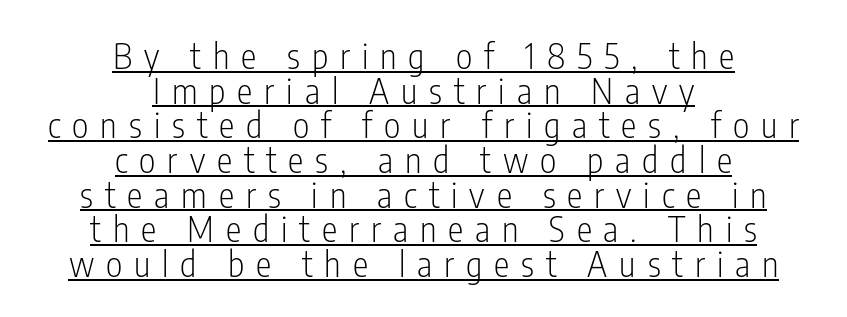
Q: Is the text bold? A: No.
Q: Is the text italic (slanted)? A: No, it is upright.
Q: Is the typeface a serif or a sans-serif typeface? A: Sans-serif.
Q: Is the text underlined? A: Yes.
Q: How is the paragraph aligned? A: Centered.
Q: Is the spacing between letters normal or unusually wide? A: Unusually wide.
Q: Is the spacing between lines tight, normal or loose? A: Tight.
Q: Width (condensed, normal, or wide)? A: Condensed.
Q: Stroke contrast? A: Low.
Q: x-height? A: Medium.
Q: Monospaced? A: No.
